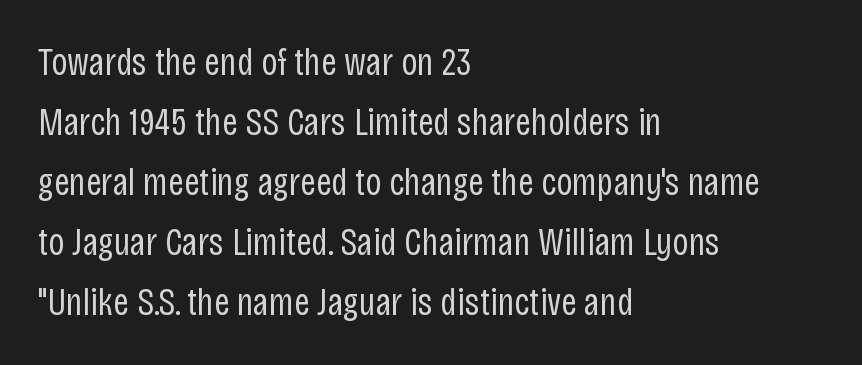
Q: Is the text bold? A: No.
Q: Is the text italic (slanted)? A: No, it is upright.
Q: Is the typeface a serif or a sans-serif typeface? A: Sans-serif.
Q: Is the text underlined? A: No.
Q: How is the paragraph aligned? A: Left-aligned.
Q: Is the spacing between letters normal or unusually wide? A: Normal.
Q: Is the spacing between lines tight, normal or loose? A: Normal.
Q: Width (condensed, normal, or wide)? A: Condensed.
Q: Stroke contrast? A: Low.
Q: x-height? A: Large.
Q: Monospaced? A: No.
